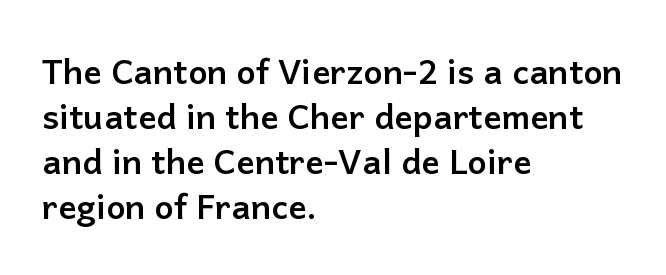
Horizontal alignment here is leftward, the default for most running prose. Type style note: lacks serifs. This rendering features lettering with no underline. Varying glyph widths throughout — classic text-font behaviour.
